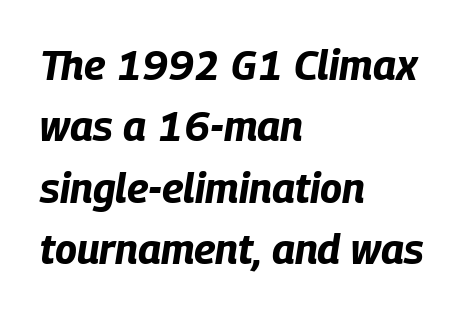
The image shows 41 px bold, condensed type, italic (leaning right); set left-aligned, normal line spacing (1.5x), normal letter spacing, not underlined; low stroke contrast and a large x-height.
